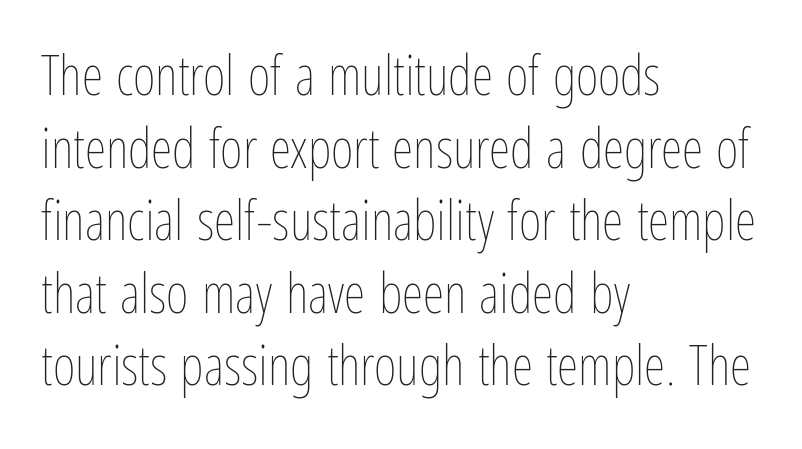
Q: Is the text bold? A: No.
Q: Is the text italic (slanted)? A: No, it is upright.
Q: Is the text underlined? A: No.
Q: How is the paragraph aligned? A: Left-aligned.
Q: Is the spacing between letters normal or unusually wide? A: Normal.
Q: Is the spacing between lines tight, normal or loose? A: Normal.
Q: Width (condensed, normal, or wide)? A: Condensed.
Q: Stroke contrast? A: Low.
Q: x-height? A: Medium.
Q: Monospaced? A: No.
